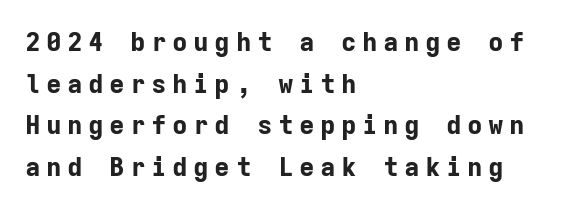
The image shows 26 px bold type, upright; set left-aligned, normal line spacing (1.6x), unusually wide letter spacing (+0.21 em), not underlined.
